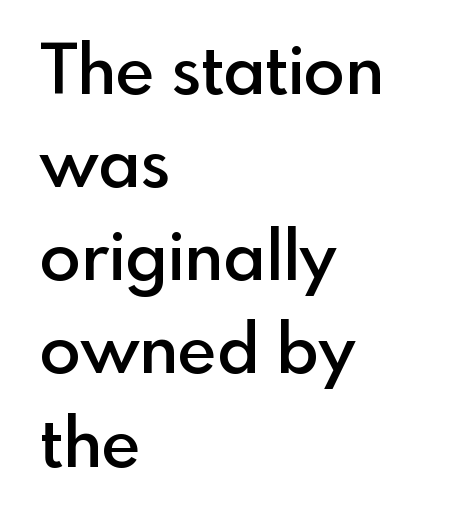
{"serif": "no", "italic": "no", "bold": "semi", "weight": "semibold", "width": "normal", "x_height": "small", "monospaced": "no", "underline": "no", "align": "left", "line_spacing": "normal", "line_spacing_ratio": 1.37, "letter_spacing": "normal", "letter_spacing_em": 0.0, "glyph_px": 68}
